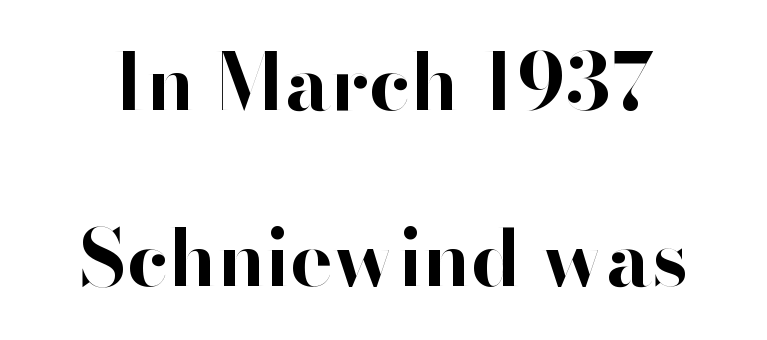
{"serif": "no", "italic": "no", "bold": "yes", "weight": "bold", "width": "normal", "stroke_contrast": "high", "x_height": "small", "monospaced": "no", "underline": "no", "align": "center", "line_spacing": "loose", "line_spacing_ratio": 2.23, "letter_spacing": "normal", "letter_spacing_em": 0.0, "glyph_px": 79}
